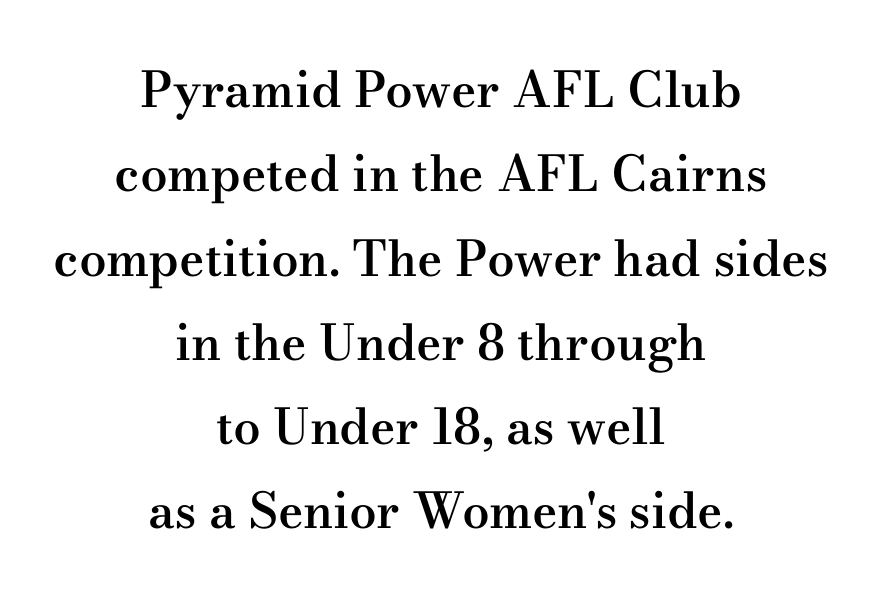
{"serif": "yes", "italic": "no", "bold": "semi", "weight": "semibold", "width": "wide", "stroke_contrast": "medium", "x_height": "small", "monospaced": "no", "underline": "no", "align": "center", "line_spacing_ratio": 1.72, "letter_spacing": "normal", "letter_spacing_em": 0.0, "glyph_px": 49}
